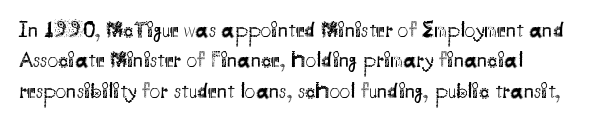
The image shows 21 px text type, upright; set normal line spacing (1.45x), normal letter spacing, not underlined.
